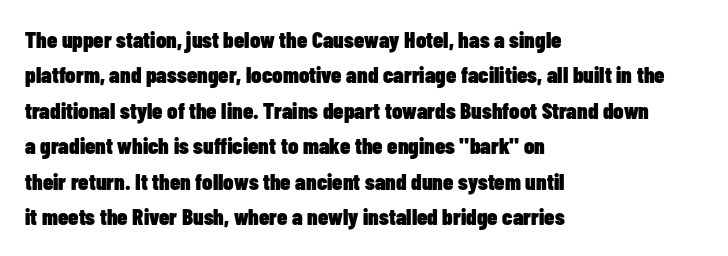
{"italic": "no", "bold": "yes", "underline": "no", "align": "left", "line_spacing": "normal", "line_spacing_ratio": 1.54, "letter_spacing": "normal", "letter_spacing_em": 0.0, "glyph_px": 23}
